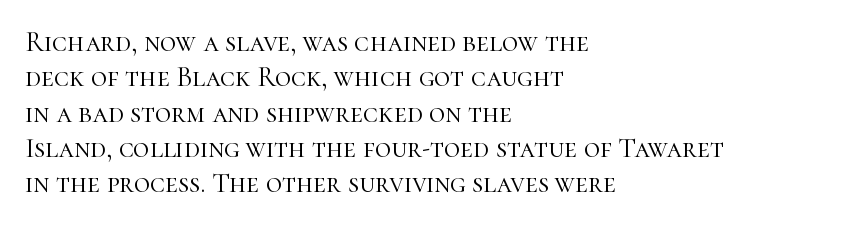
Q: Is the text bold? A: No.
Q: Is the text italic (slanted)? A: No, it is upright.
Q: Is the typeface a serif or a sans-serif typeface? A: Serif.
Q: Is the text underlined? A: No.
Q: How is the paragraph aligned? A: Left-aligned.
Q: Is the spacing between letters normal or unusually wide? A: Normal.
Q: Is the spacing between lines tight, normal or loose? A: Normal.
Q: Width (condensed, normal, or wide)? A: Normal.
Q: Stroke contrast? A: High.
Q: x-height? A: Medium.
Q: Monospaced? A: No.
